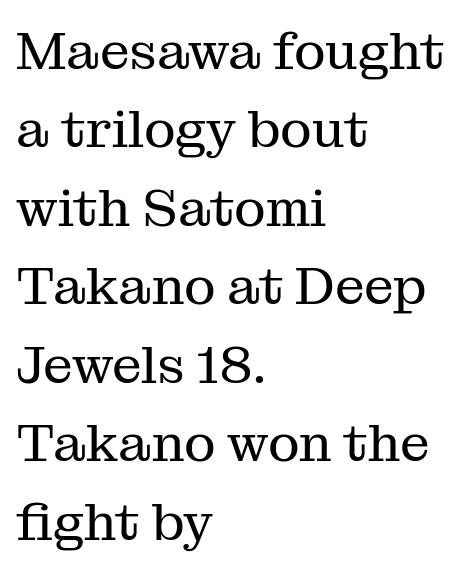
Plain, unruled lines of type. The passage shown is typed in a proportional face where columns would drift. Letters have the restrained weight of plain body copy at most. Look at the bottom of the vertical strokes: they flare into serifs here.
